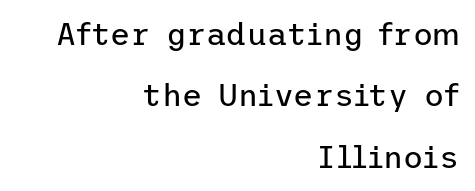
{"serif": "no", "italic": "no", "bold": "no", "weight": "regular", "width": "normal", "stroke_contrast": "low", "x_height": "medium", "underline": "no", "align": "right", "line_spacing": "loose", "line_spacing_ratio": 1.98, "letter_spacing": "normal", "letter_spacing_em": 0.0, "glyph_px": 31}
